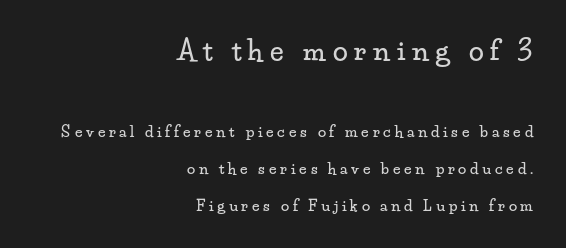
Q: Is the text italic (slanted)? A: No, it is upright.
Q: Is the text underlined? A: No.
Q: How is the paragraph aligned? A: Right-aligned.
Q: Is the spacing between letters normal or unusually wide? A: Unusually wide.
Q: Is the spacing between lines tight, normal or loose? A: Loose.
Q: Which block of text is set in a larger size, the first (top) or the second (bottom)? A: The first (top) one.
